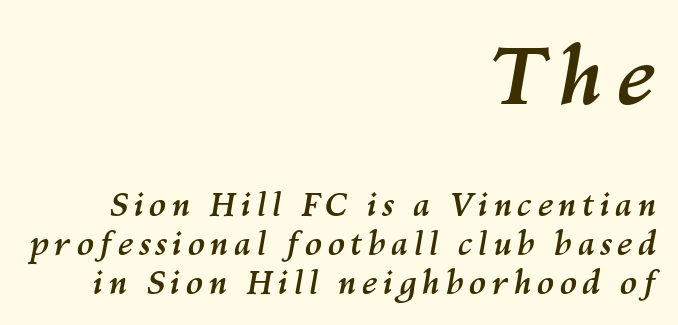
Q: Is the text bold? A: Yes.
Q: Is the text italic (slanted)? A: Yes, it leans right by about 10 degrees.
Q: Is the text underlined? A: No.
Q: How is the paragraph aligned? A: Right-aligned.
Q: Which block of text is set in a larger size, the first (top) or the second (bottom)? A: The first (top) one.
Q: Width (condensed, normal, or wide)? A: Normal.
Q: Stroke contrast? A: Medium.
Q: x-height? A: Medium.
Q: Monospaced? A: No.
